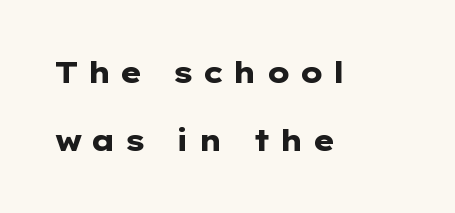
Proportional: the letters do not fall into vertical columns. Inter-character spacing is expanded well beyond the font's built-in metrics. Line spacing here is loose. Check under the words: just untouched page.
